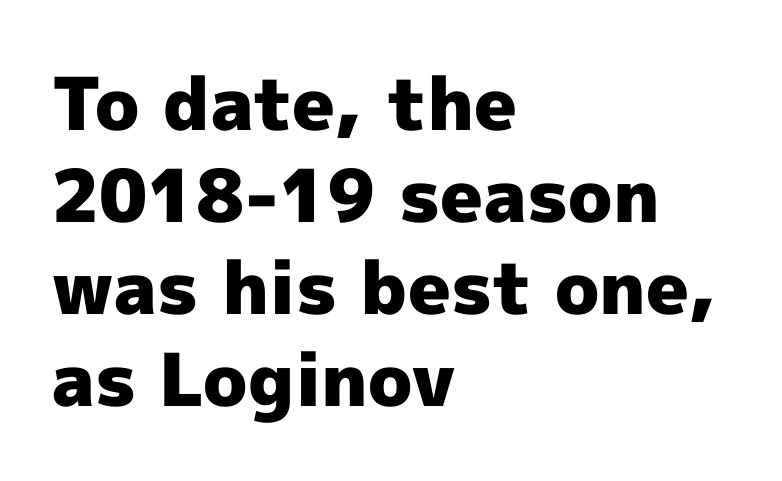
This sample uses an upright cut, with every glyph sitting square on the baseline. Successive baselines arrive at the customary interval. Looks like regular typesetting: each glyph gets only the width it needs. The strip under each line holds only bare page. The typesetter chose a ragged-right arrangement here.
